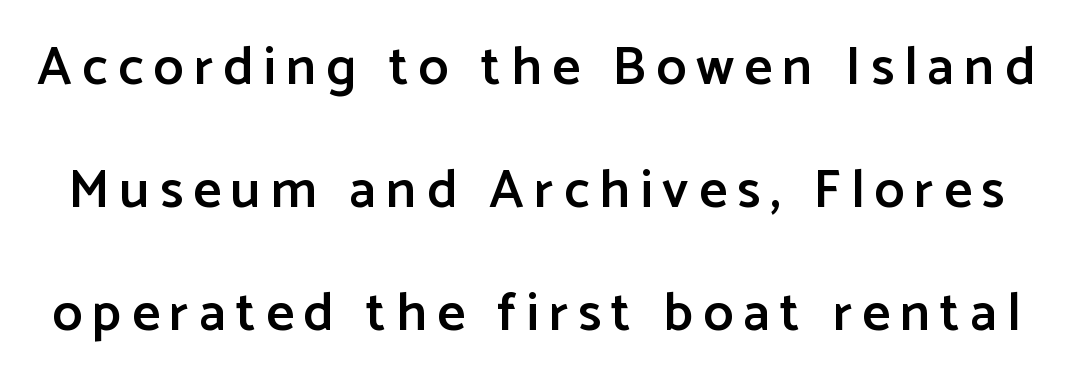
Q: Is the text bold? A: Semi-bold.
Q: Is the text italic (slanted)? A: No, it is upright.
Q: Is the typeface a serif or a sans-serif typeface? A: Sans-serif.
Q: Is the text underlined? A: No.
Q: Is the spacing between lines tight, normal or loose? A: Loose.
Q: Width (condensed, normal, or wide)? A: Normal.
Q: Stroke contrast? A: Low.
Q: x-height? A: Medium.
Q: Monospaced? A: No.
